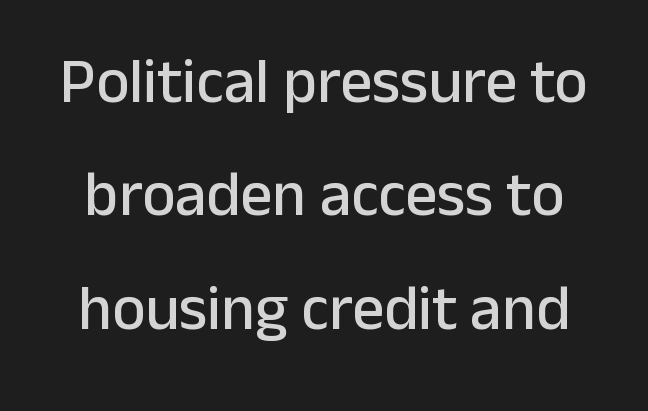
{"serif": "no", "italic": "no", "width": "normal", "stroke_contrast": "low", "x_height": "medium", "monospaced": "no", "underline": "no", "line_spacing_ratio": 1.8, "letter_spacing": "normal", "letter_spacing_em": 0.0, "glyph_px": 63}
